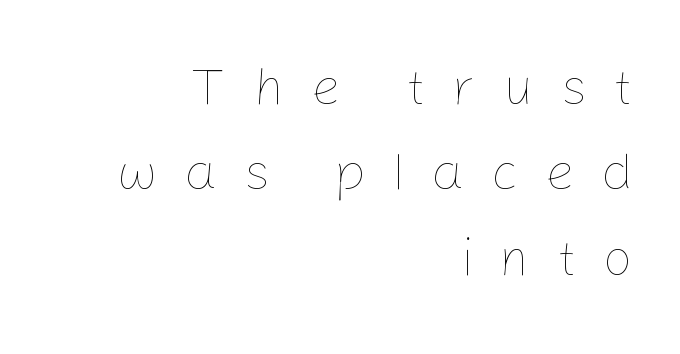
Q: Is the text bold? A: No.
Q: Is the text italic (slanted)? A: No, it is upright.
Q: Is the text underlined? A: No.
Q: How is the paragraph aligned? A: Right-aligned.
Q: Is the spacing between letters normal or unusually wide? A: Unusually wide.
Q: Is the spacing between lines tight, normal or loose? A: Normal.
Q: Width (condensed, normal, or wide)? A: Normal.
Q: Stroke contrast? A: Low.
Q: x-height? A: Medium.
Q: Monospaced? A: No.
